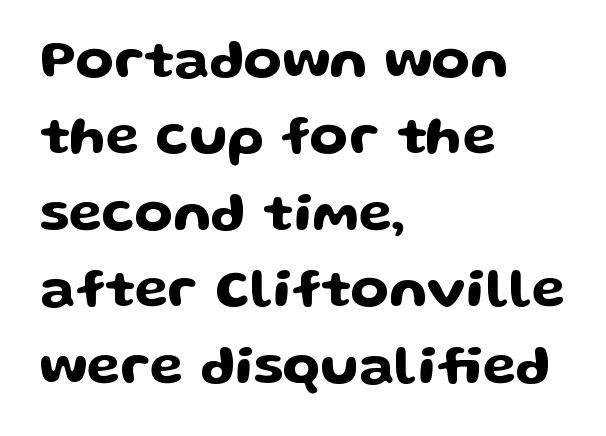
Is there much room between lines? A standard amount, neither cramped nor airy. The baseline area is clear. Which margin do the lines hug? The left one — the right edge is uneven. Grotesque or geometric, the face here clearly has no serifs. What stands out about the letter spacing? Nothing — it is the standard amount. The specimen reads as upright at a glance.
